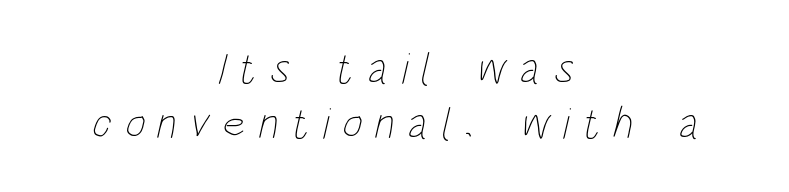
Q: Is the text bold? A: No.
Q: Is the text underlined? A: No.
Q: How is the paragraph aligned? A: Centered.
Q: Is the spacing between letters normal or unusually wide? A: Unusually wide.
Q: Width (condensed, normal, or wide)? A: Condensed.
Q: Stroke contrast? A: Low.
Q: x-height? A: Large.
Q: Monospaced? A: No.
